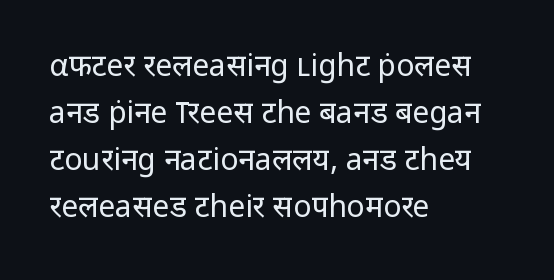
Spacing between characters is what you'd get straight out of the box. Underlining? Definitely not there. Line beginnings align vertically; line endings do not. Posture: straight, roman, zero tilt.
